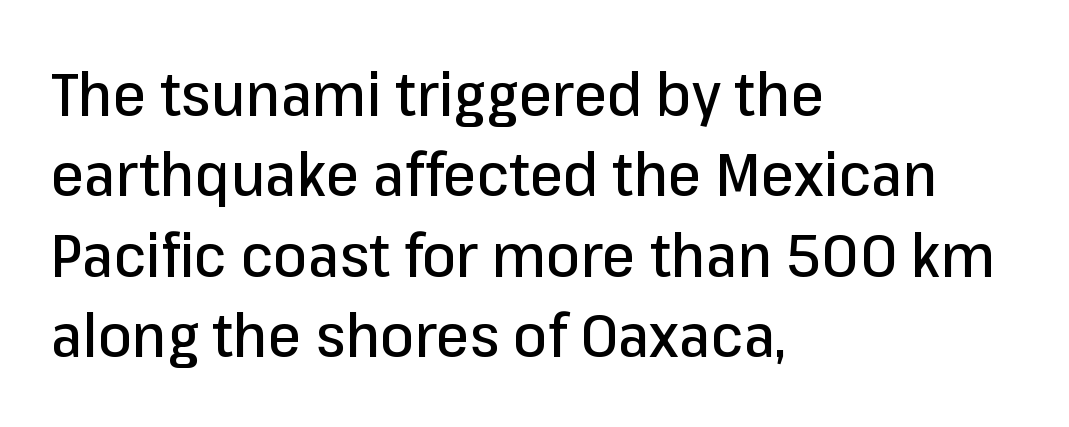
Q: Is the text italic (slanted)? A: No, it is upright.
Q: Is the typeface a serif or a sans-serif typeface? A: Sans-serif.
Q: Is the text underlined? A: No.
Q: How is the paragraph aligned? A: Left-aligned.
Q: Is the spacing between letters normal or unusually wide? A: Normal.
Q: Is the spacing between lines tight, normal or loose? A: Normal.
Q: Width (condensed, normal, or wide)? A: Normal.
Q: Stroke contrast? A: Low.
Q: x-height? A: Medium.
Q: Monospaced? A: No.
